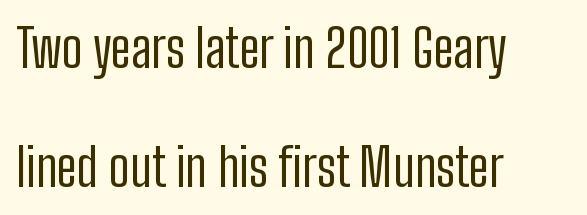
Q: Is the text bold? A: No.
Q: Is the text italic (slanted)? A: No, it is upright.
Q: Is the typeface a serif or a sans-serif typeface? A: Sans-serif.
Q: Is the text underlined? A: No.
Q: How is the paragraph aligned? A: Left-aligned.
Q: Is the spacing between letters normal or unusually wide? A: Normal.
Q: Is the spacing between lines tight, normal or loose? A: Loose.
Q: Width (condensed, normal, or wide)? A: Condensed.
Q: Stroke contrast? A: Low.
Q: x-height? A: Medium.
Q: Monospaced? A: No.
